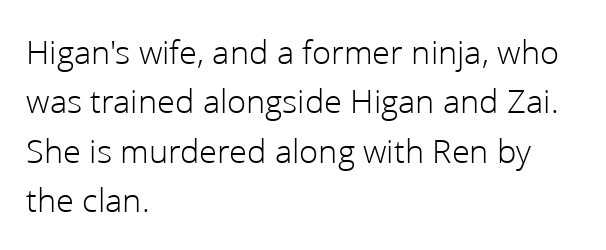
If you drew a ruler down the left edge, every line would touch it. The letters advance in unequal steps, a hallmark of proportional type. The lines sit at an ordinary, default distance from one another. Posture: vertical.
